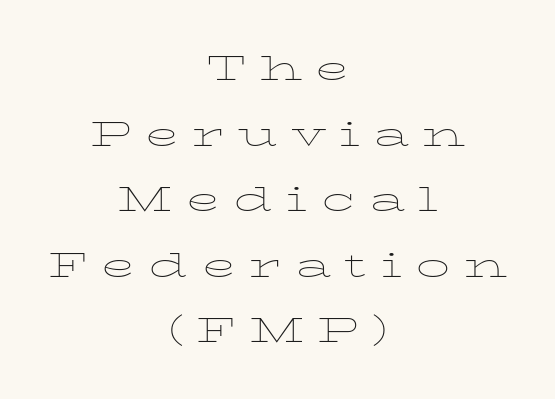
{"serif": "yes", "italic": "no", "bold": "no", "weight": "thin", "width": "wide", "stroke_contrast": "low", "x_height": "medium", "monospaced": "no", "underline": "no", "align": "center", "line_spacing": "loose", "line_spacing_ratio": 1.93, "letter_spacing": "wide", "letter_spacing_em": 0.39, "glyph_px": 34}
